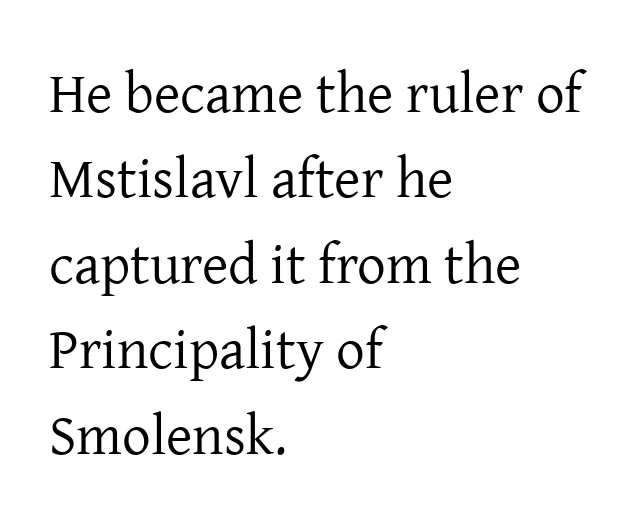
{"serif": "yes", "italic": "no", "bold": "no", "weight": "regular", "width": "normal", "stroke_contrast": "low", "x_height": "medium", "monospaced": "no", "underline": "no", "align": "left", "line_spacing": "normal", "line_spacing_ratio": 1.5, "letter_spacing": "normal", "letter_spacing_em": 0.0, "glyph_px": 57}
